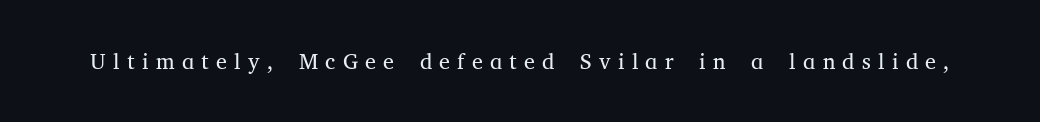
The image shows 22 px text type, upright; set unusually wide letter spacing (+0.33 em), not underlined.
